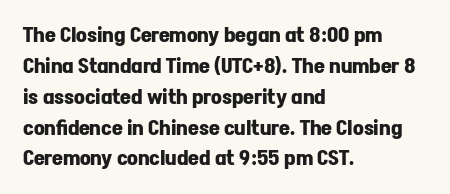
Posture: vertical. A classic flush-left, rag-right setting is used for this passage. Horizontal bands of white between lines are of average thickness. Each word holds together tightly as a unit, with standard inter-letter gaps. The font is running at its bold setting.
